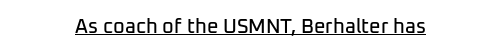
{"italic": "no", "underline": "yes", "letter_spacing": "normal", "letter_spacing_em": 0.0, "glyph_px": 20}
